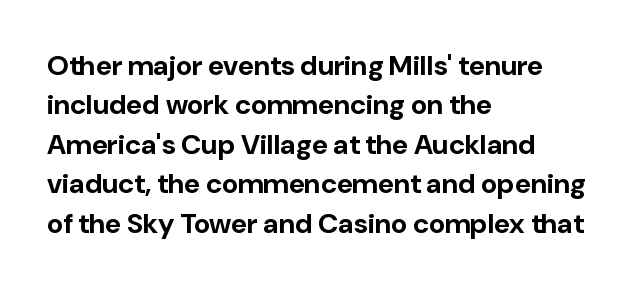
The image shows 28 px bold sans-serif type, upright; set left-aligned, normal line spacing (1.41x), normal letter spacing, not underlined; low stroke contrast and a medium x-height.
